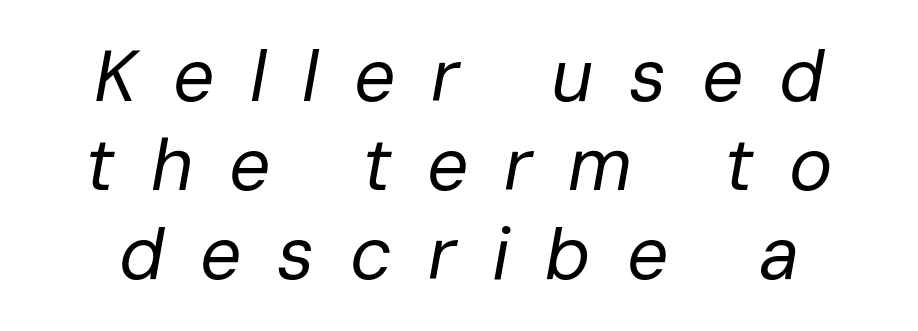
{"italic": "yes", "lean": "right", "slant_degrees": 10, "bold": "no", "weight": "regular", "width": "normal", "stroke_contrast": "low", "x_height": "medium", "monospaced": "no", "underline": "no", "align": "center", "line_spacing_ratio": 1.22, "letter_spacing": "wide", "letter_spacing_em": 0.49, "glyph_px": 73}
